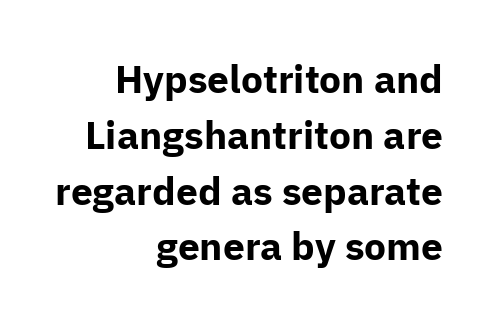
Style check: upright. Strokes here are thick enough to call this a true bold. The foot of each line stays bare and open. The horizontal fit of the characters is conventional and even.
